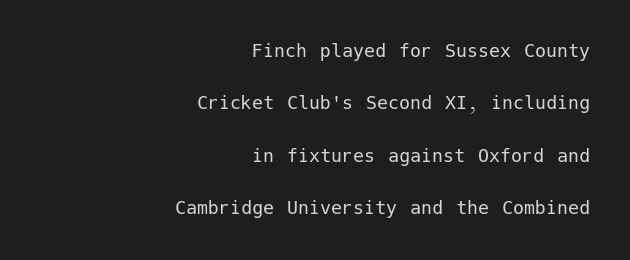
Q: Is the text bold? A: No.
Q: Is the text italic (slanted)? A: No, it is upright.
Q: Is the text underlined? A: No.
Q: How is the paragraph aligned? A: Right-aligned.
Q: Is the spacing between letters normal or unusually wide? A: Normal.
Q: Is the spacing between lines tight, normal or loose? A: Loose.
